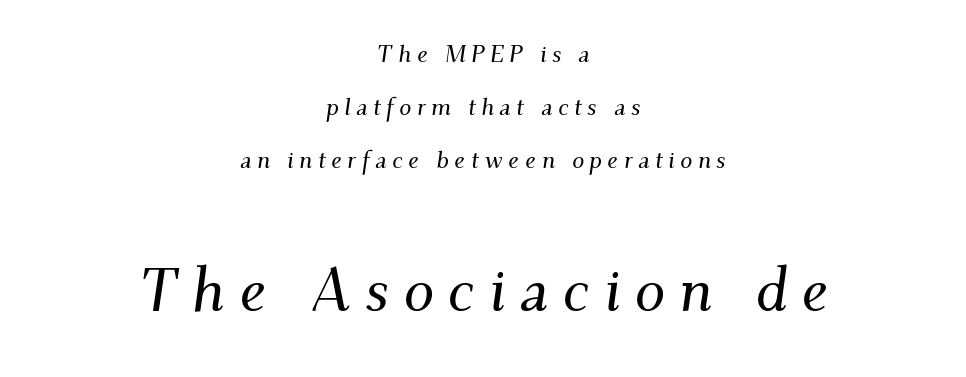
{"serif": "yes", "italic": "yes", "lean": "right", "slant_degrees": 9, "width": "normal", "stroke_contrast": "medium", "x_height": "small", "monospaced": "no", "underline": "no", "align": "center", "line_spacing": "loose", "line_spacing_ratio": 2.21, "letter_spacing": "wide", "letter_spacing_em": 0.23, "larger_block": "second", "size_ratio": 2.54, "glyph_px": 61}
